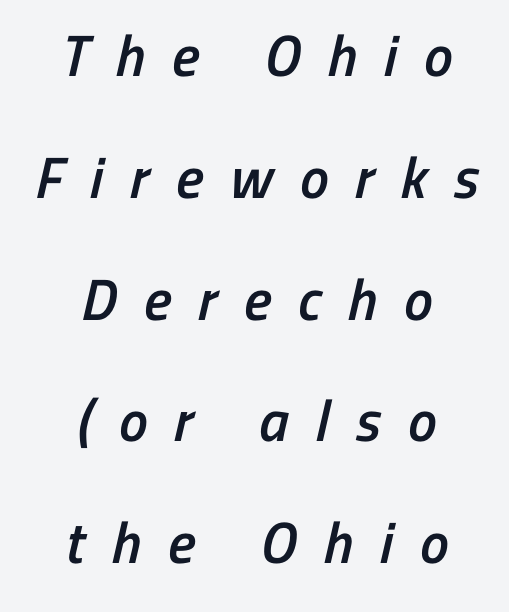
{"serif": "no", "bold": "semi", "weight": "semibold", "width": "condensed", "stroke_contrast": "low", "x_height": "medium", "monospaced": "no", "underline": "no", "align": "center", "line_spacing": "loose", "line_spacing_ratio": 2.1, "letter_spacing": "wide", "letter_spacing_em": 0.46, "glyph_px": 58}
